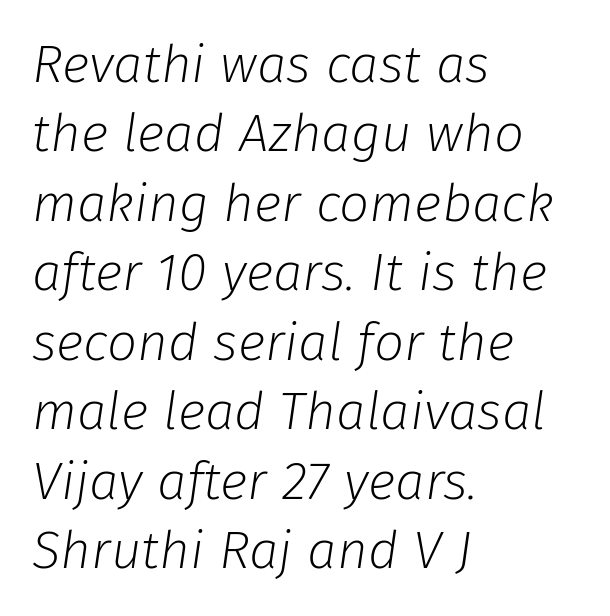
{"italic": "yes", "lean": "right", "slant_degrees": 8, "bold": "no", "weight": "light", "width": "normal", "stroke_contrast": "low", "x_height": "medium", "monospaced": "no", "underline": "no", "align": "left", "line_spacing": "normal", "line_spacing_ratio": 1.31, "letter_spacing": "normal", "letter_spacing_em": 0.0, "glyph_px": 53}
